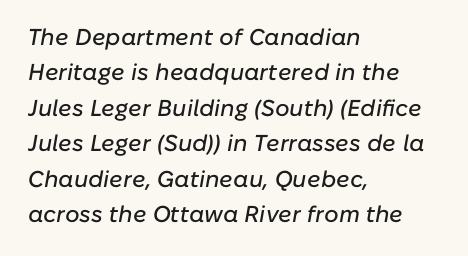
Q: Is the text italic (slanted)? A: Yes, it leans right by about 10 degrees.
Q: Is the text underlined? A: No.
Q: How is the paragraph aligned? A: Left-aligned.
Q: Is the spacing between letters normal or unusually wide? A: Normal.
Q: Is the spacing between lines tight, normal or loose? A: Normal.
